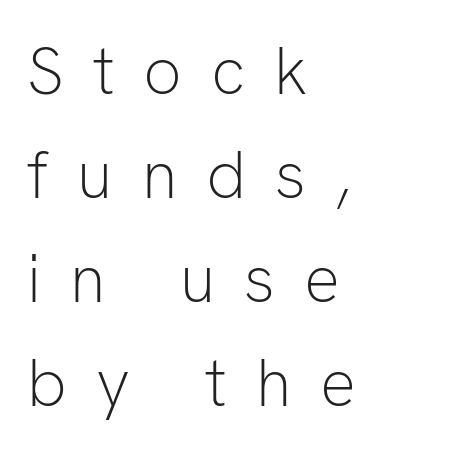
The tracking jumps out immediately: characters are airy and widely separated. This reads as an unemphasized weight, regular at the heaviest. Descender tails drop into unmarked territory. Does the lettering tilt? It doesn't — this is upright. A typesetter would call this proportional, since set widths differ per character. Compared with a centered layout, this one pins lines to the left instead.
